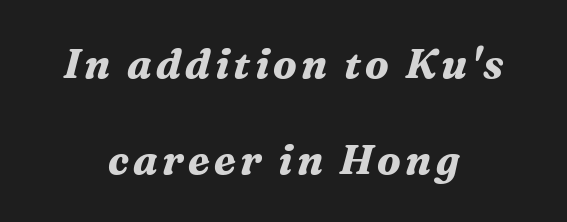
{"serif": "yes", "italic": "yes", "lean": "right", "slant_degrees": 16, "bold": "yes", "weight": "bold", "width": "normal", "stroke_contrast": "medium", "x_height": "medium", "monospaced": "no", "underline": "no", "align": "center", "line_spacing": "loose", "line_spacing_ratio": 2.34, "glyph_px": 41}
